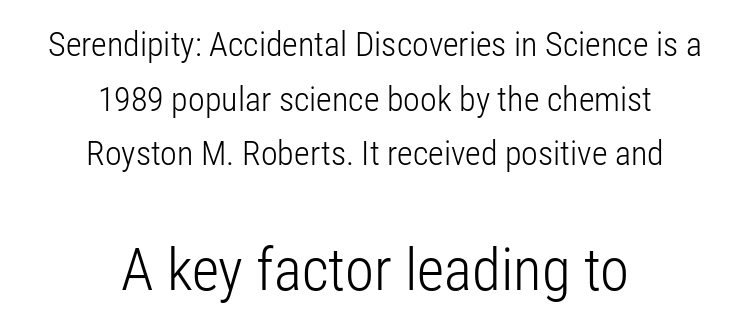
The image shows 59 px light, condensed sans-serif type, upright; set centered, normal line spacing (1.61x), normal letter spacing, not underlined; the second (bottom) block is 1.74x larger; low stroke contrast and a medium x-height.
